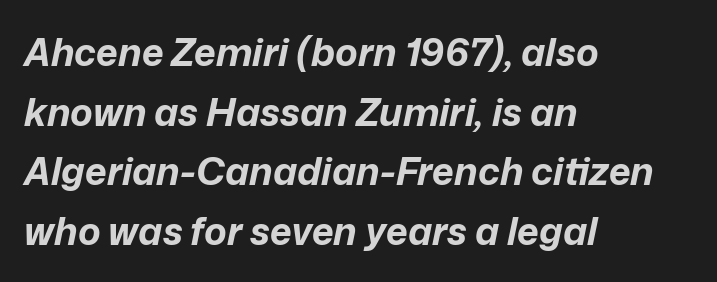
{"italic": "yes", "lean": "right", "slant_degrees": 12, "bold": "yes", "weight": "bold", "width": "normal", "stroke_contrast": "low", "x_height": "medium", "monospaced": "no", "underline": "no", "align": "left", "line_spacing": "normal", "line_spacing_ratio": 1.57, "letter_spacing": "normal", "letter_spacing_em": 0.0, "glyph_px": 38}
